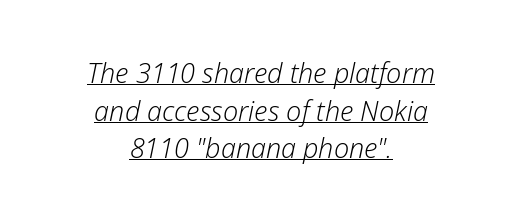
The image shows 27 px text type, italic (leaning right); set centered, normal line spacing (1.39x), normal letter spacing, underlined.
